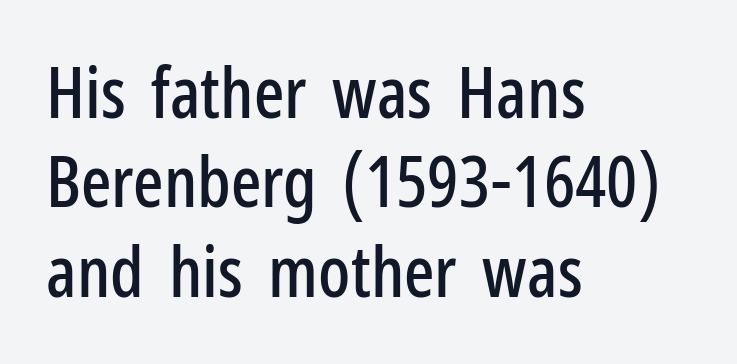
The image shows 71 px condensed sans-serif type, upright; set left-aligned, normal line spacing (1.26x), normal letter spacing, not underlined; low stroke contrast and a medium x-height.
